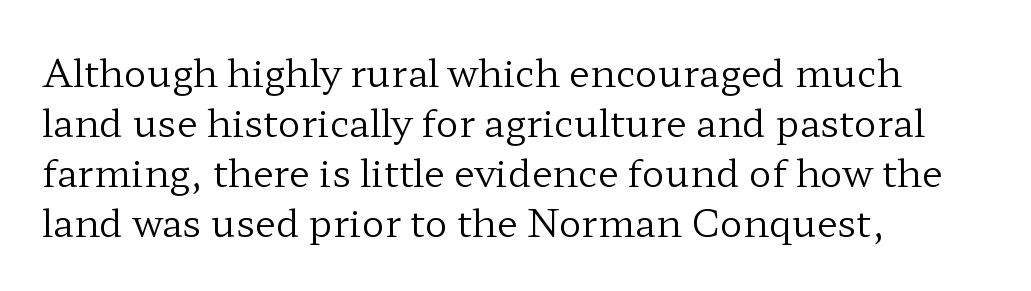
The image shows 38 px regular-weight, wide serif type, upright; set left-aligned, normal line spacing (1.32x), normal letter spacing, not underlined; low stroke contrast and a medium x-height.
